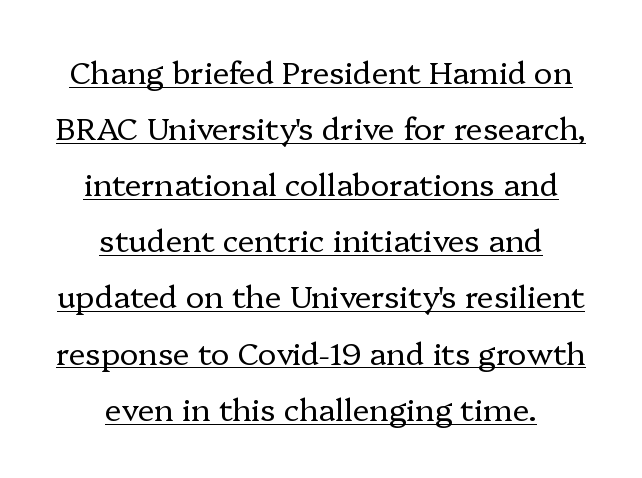
Q: Is the text bold? A: No.
Q: Is the text italic (slanted)? A: No, it is upright.
Q: Is the typeface a serif or a sans-serif typeface? A: Serif.
Q: Is the text underlined? A: Yes.
Q: How is the paragraph aligned? A: Centered.
Q: Is the spacing between letters normal or unusually wide? A: Normal.
Q: Width (condensed, normal, or wide)? A: Normal.
Q: Stroke contrast? A: Low.
Q: x-height? A: Medium.
Q: Monospaced? A: No.
